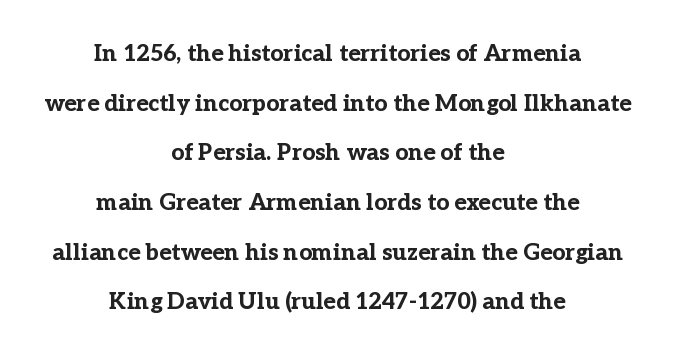
Q: Is the text bold? A: Yes.
Q: Is the text italic (slanted)? A: No, it is upright.
Q: Is the text underlined? A: No.
Q: How is the paragraph aligned? A: Centered.
Q: Is the spacing between letters normal or unusually wide? A: Normal.
Q: Is the spacing between lines tight, normal or loose? A: Loose.
